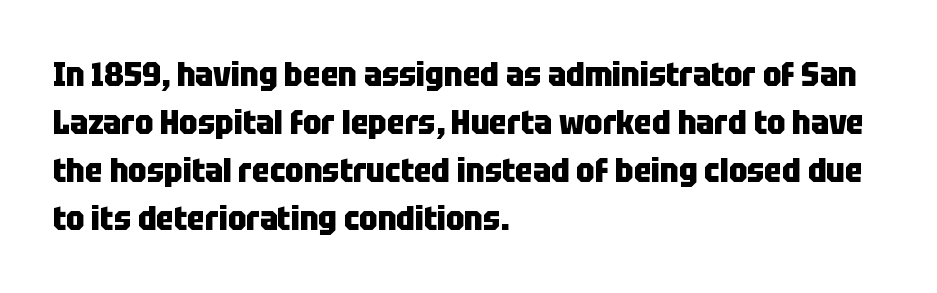
The image shows 33 px heavy, condensed sans-serif type, upright; set left-aligned, normal line spacing (1.45x), normal letter spacing, not underlined; low stroke contrast and a large x-height.
